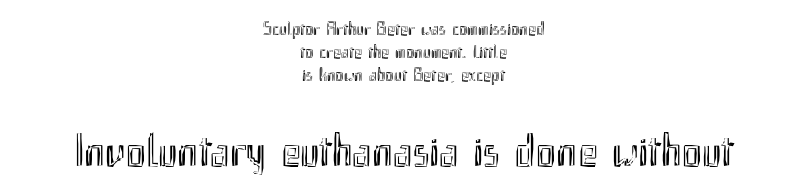
This is the regular roman posture of the typeface. The block sitting lower on the canvas is the one with enlarged characters. Is the letter spacing exaggerated? No — it looks like the ordinary default. The glyphs are unaccompanied by any horizontal stroke below them. Looks like regular typesetting: each glyph gets only the width it needs. A centered setting, common on invitations and titles, is used for this passage.
